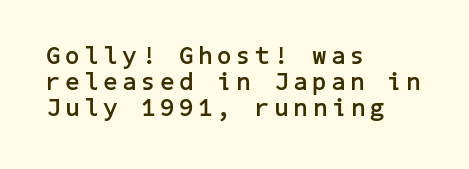
The image shows 25 px bold type, upright; set left-aligned, tight line spacing (1.04x), not underlined.
